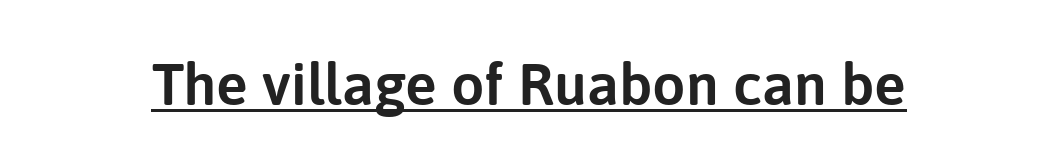
Q: Is the text italic (slanted)? A: No, it is upright.
Q: Is the typeface a serif or a sans-serif typeface? A: Sans-serif.
Q: Is the text underlined? A: Yes.
Q: Is the spacing between letters normal or unusually wide? A: Normal.
Q: Width (condensed, normal, or wide)? A: Normal.
Q: Stroke contrast? A: Low.
Q: x-height? A: Medium.
Q: Monospaced? A: No.
